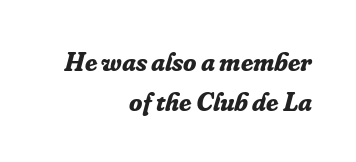
The image shows 27 px bold type, italic (leaning right); set right-aligned, normal line spacing (1.48x), normal letter spacing, not underlined.
